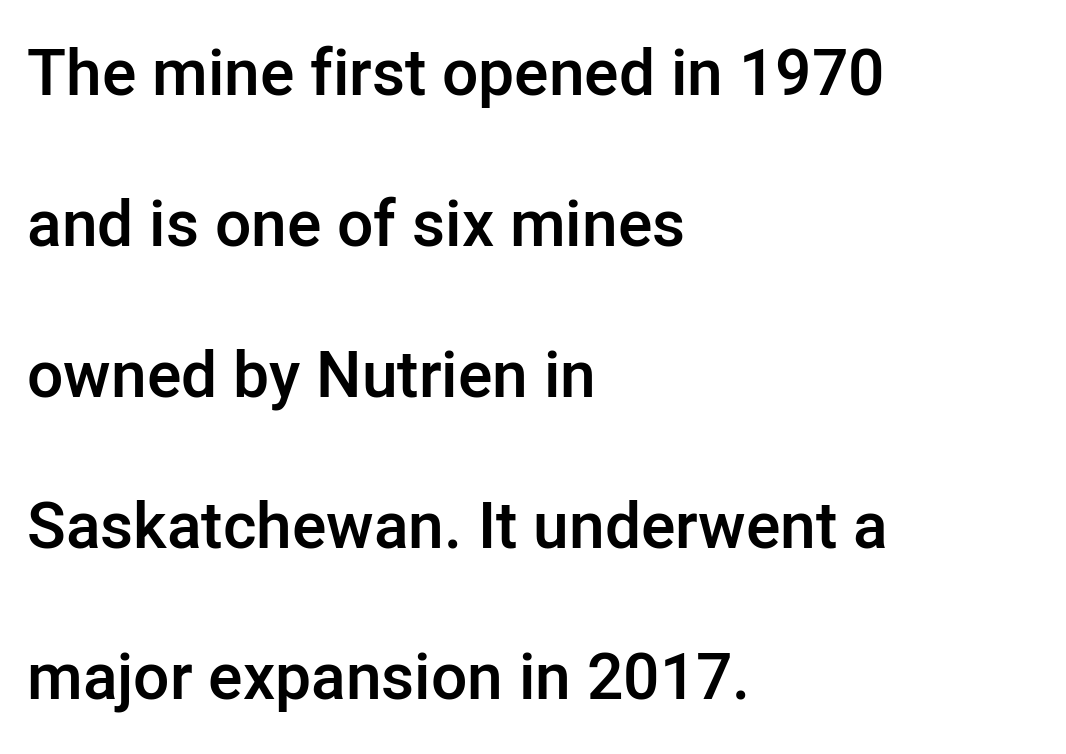
Q: Is the text bold? A: Semi-bold.
Q: Is the text italic (slanted)? A: No, it is upright.
Q: Is the typeface a serif or a sans-serif typeface? A: Sans-serif.
Q: Is the text underlined? A: No.
Q: How is the paragraph aligned? A: Left-aligned.
Q: Is the spacing between letters normal or unusually wide? A: Normal.
Q: Is the spacing between lines tight, normal or loose? A: Loose.
Q: Width (condensed, normal, or wide)? A: Normal.
Q: Stroke contrast? A: Low.
Q: x-height? A: Medium.
Q: Monospaced? A: No.
